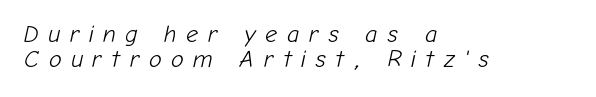
The image shows 24 px text type, italic (leaning right); set left-aligned, tight line spacing (1.04x), unusually wide letter spacing (+0.39 em), not underlined.
